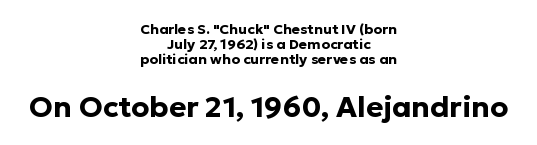
{"serif": "no", "italic": "no", "bold": "yes", "weight": "bold", "width": "normal", "stroke_contrast": "low", "x_height": "medium", "monospaced": "no", "underline": "no", "align": "center", "line_spacing": "tight", "line_spacing_ratio": 1.06, "letter_spacing": "normal", "letter_spacing_em": 0.0, "larger_block": "second", "size_ratio": 2.07, "glyph_px": 29}
